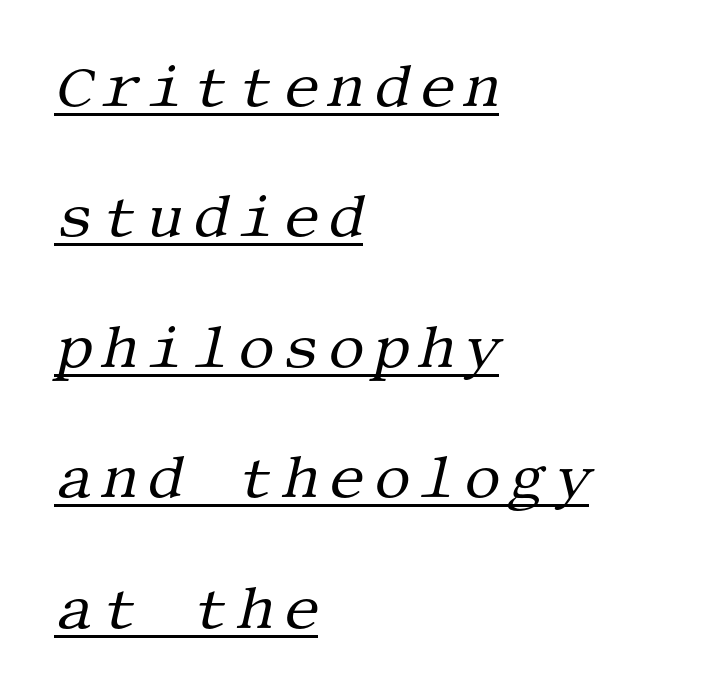
It's the slanting kind of type. This is not heavy type; no bold has been used. Emphasis is given by a line drawn under the lettering. The passage shown stacks its lines with a broad gap.
